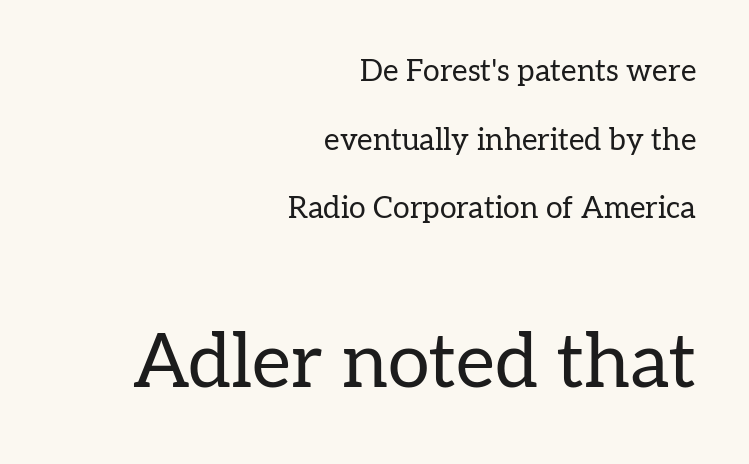
The image shows 75 px regular-weight serif type, upright; set right-aligned, loose line spacing (2.29x), normal letter spacing, not underlined; the second (bottom) block is 2.5x larger; low stroke contrast and a medium x-height.
